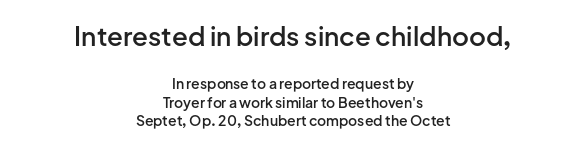
The earlier block is typeset at a bigger size than the later block. Does the leading feel generous? No, just average. No extra tracking has been applied to these lines. These lines are centered, leaving both edges ragged. Any mark beneath the type? The region is blank. Vertical strokes here are truly vertical.
